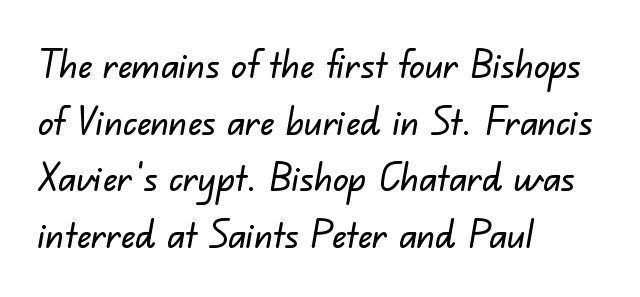
{"serif": "no", "width": "normal", "stroke_contrast": "low", "x_height": "small", "monospaced": "no", "underline": "no", "align": "left", "line_spacing": "normal", "line_spacing_ratio": 1.49, "letter_spacing": "normal", "letter_spacing_em": 0.0, "glyph_px": 38}
